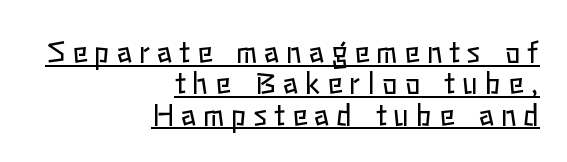
The image shows 29 px regular-weight type, upright; set right-aligned, tight line spacing (1.08x), unusually wide letter spacing (+0.24 em), underlined; low stroke contrast and a medium x-height.
